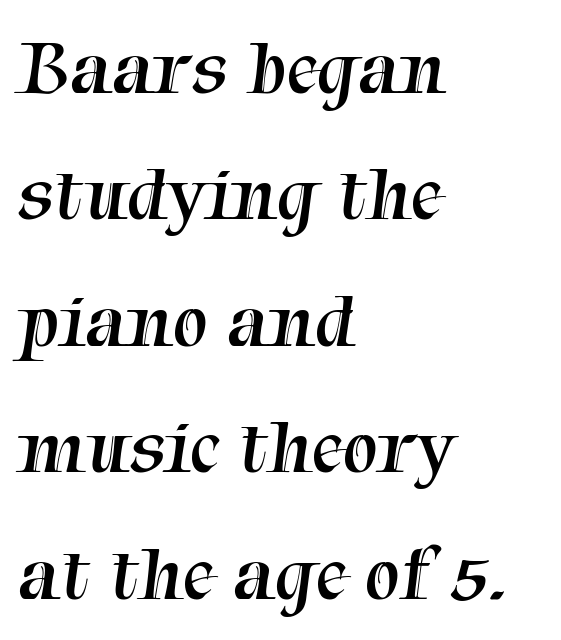
{"serif": "yes", "bold": "no", "weight": "regular", "width": "normal", "stroke_contrast": "medium", "x_height": "medium", "monospaced": "no", "underline": "no", "align": "left", "line_spacing": "normal", "line_spacing_ratio": 1.6, "letter_spacing": "normal", "letter_spacing_em": 0.0, "glyph_px": 79}
